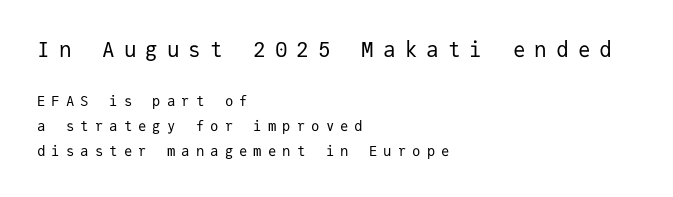
Visually, the top section dominates because its glyphs are scaled up. The lettering holds an erect, upright posture throughout. Caption: face not bold, strokes unweighted. The passage is arranged the way most books set body copy — flush left.
